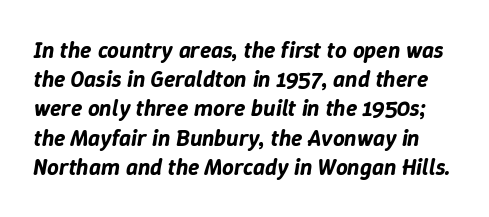
{"italic": "yes", "lean": "right", "slant_degrees": 9, "underline": "no", "line_spacing": "normal", "line_spacing_ratio": 1.27, "letter_spacing": "normal", "letter_spacing_em": 0.0, "glyph_px": 23}
